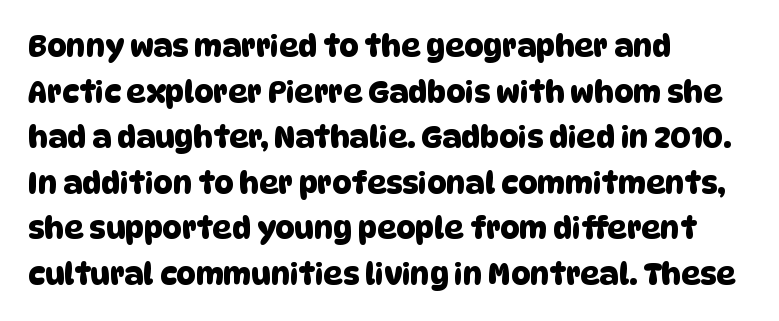
Glance below the letters and you will spot only blank space. Evenly set lines give the paragraph a standard silhouette. Note the varied advance widths — an 'i' is clearly narrower than an 'm'. The lines are quadded left.
